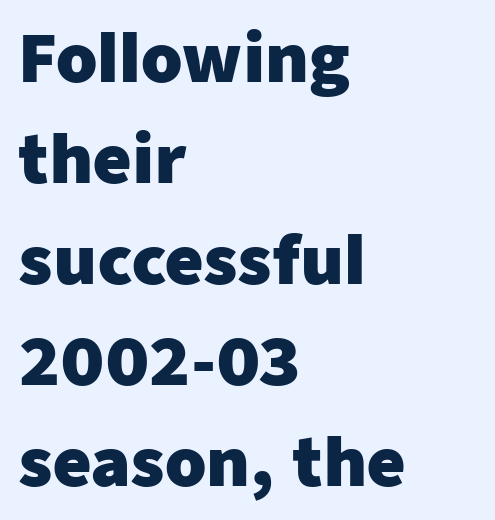
The paragraph has a hard left edge and a soft right edge. Leading matches the norm, producing a regular column. Letters rest on an invisible, unmarked baseline. Varying glyph widths throughout — classic text-font behaviour. Inter-character spacing is left at the font's built-in metrics. The letters are bold, with thick, heavy strokes.
